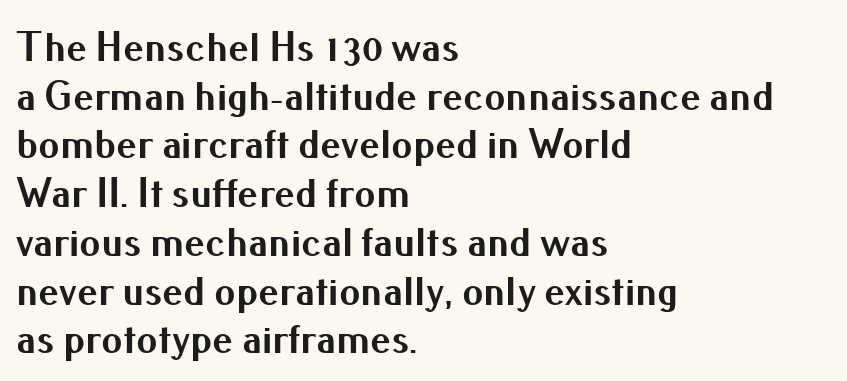
Q: Is the text bold? A: Yes.
Q: Is the text italic (slanted)? A: No, it is upright.
Q: Is the typeface a serif or a sans-serif typeface? A: Sans-serif.
Q: Is the text underlined? A: No.
Q: How is the paragraph aligned? A: Left-aligned.
Q: Is the spacing between letters normal or unusually wide? A: Normal.
Q: Width (condensed, normal, or wide)? A: Normal.
Q: Stroke contrast? A: Medium.
Q: x-height? A: Small.
Q: Monospaced? A: No.
